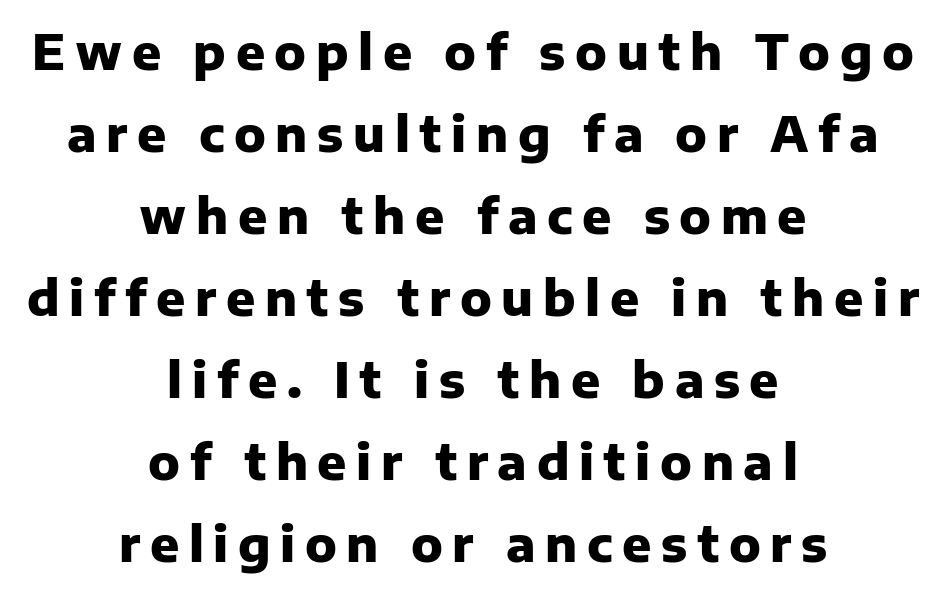
The image shows 48 px heavy sans-serif type, upright; set centered, line spacing 1.71x, unusually wide letter spacing (+0.2 em), not underlined; low stroke contrast and a medium x-height.
